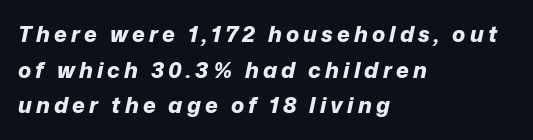
The image shows 22 px bold type, italic (leaning right); set left-aligned, normal line spacing (1.62x), not underlined.
